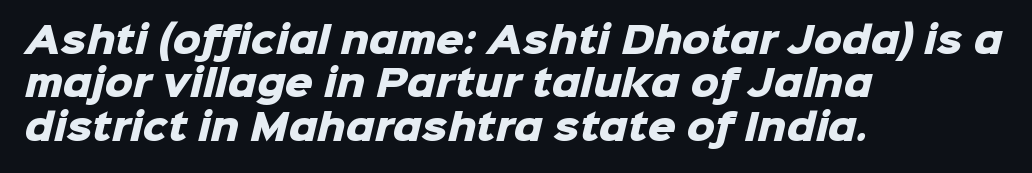
The image shows 35 px heavy sans-serif type; set left-aligned, line spacing 1.24x, normal letter spacing, not underlined; low stroke contrast and a medium x-height.
